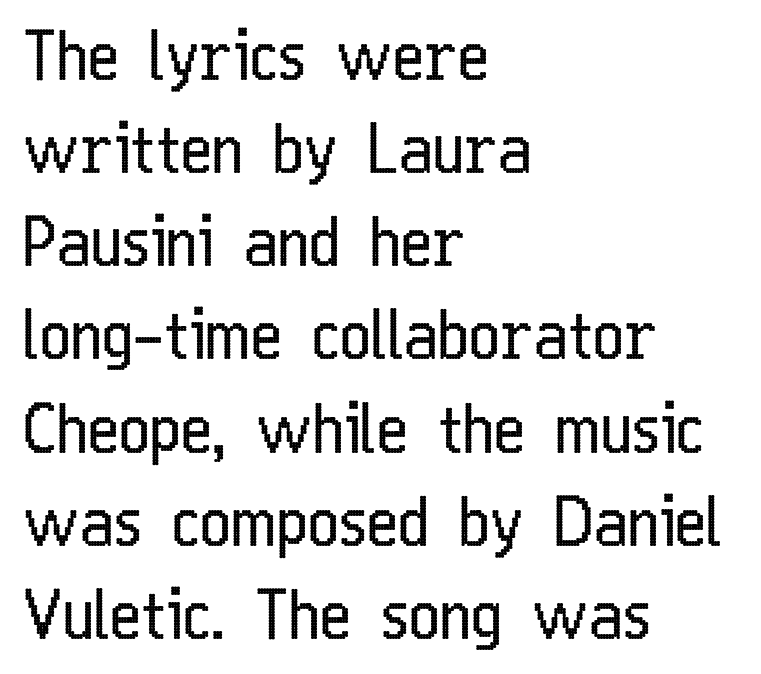
Q: Is the text bold? A: No.
Q: Is the text italic (slanted)? A: No, it is upright.
Q: Is the typeface a serif or a sans-serif typeface? A: Sans-serif.
Q: Is the text underlined? A: No.
Q: How is the paragraph aligned? A: Left-aligned.
Q: Is the spacing between letters normal or unusually wide? A: Normal.
Q: Is the spacing between lines tight, normal or loose? A: Normal.
Q: Width (condensed, normal, or wide)? A: Condensed.
Q: Stroke contrast? A: Low.
Q: x-height? A: Medium.
Q: Monospaced? A: No.
